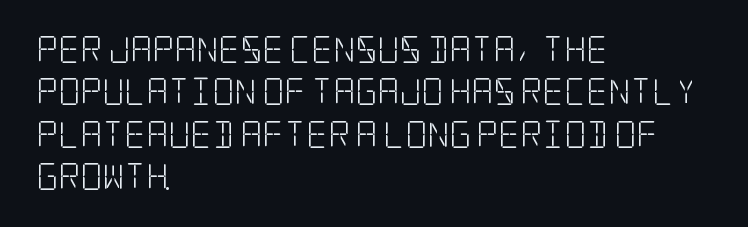
The image shows 27 px text type, upright; set left-aligned, normal line spacing (1.57x), normal letter spacing, not underlined.
